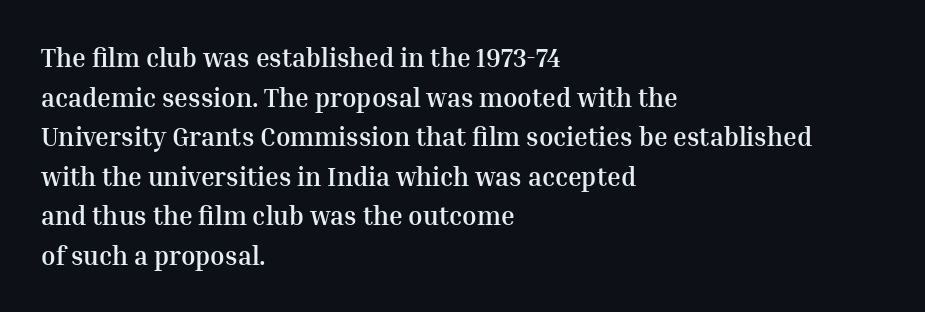
{"italic": "no", "bold": "yes", "underline": "no", "align": "left", "line_spacing": "normal", "line_spacing_ratio": 1.52, "letter_spacing": "normal", "letter_spacing_em": 0.0, "glyph_px": 26}
